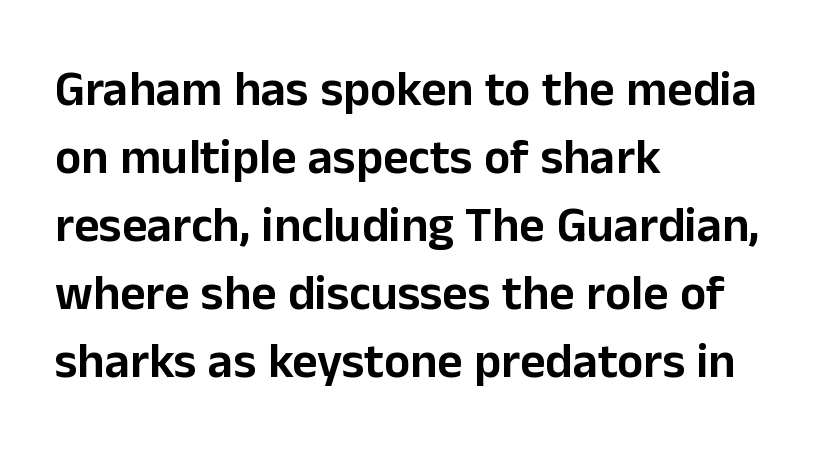
The image shows 49 px sans-serif type, upright; set left-aligned, normal line spacing (1.39x), normal letter spacing, not underlined; low stroke contrast and a medium x-height.
